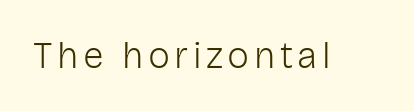
A typesetter would label this face a sans. No word sits above an underline. Upright lettering throughout. Varying glyph widths throughout — classic text-font behaviour. Heft: none added — not bold.
